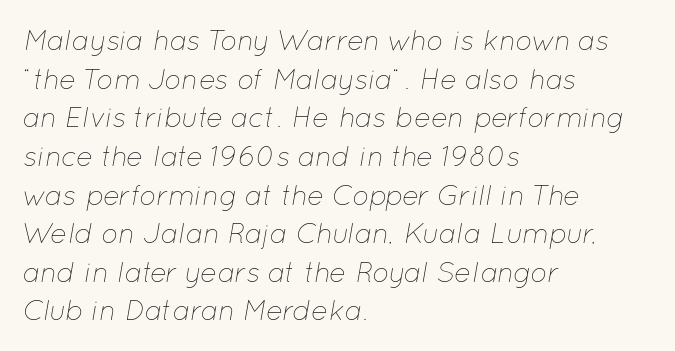
The image shows 28 px thin type, italic (leaning right); set left-aligned, normal line spacing (1.38x), normal letter spacing, not underlined; low stroke contrast and a medium x-height.
